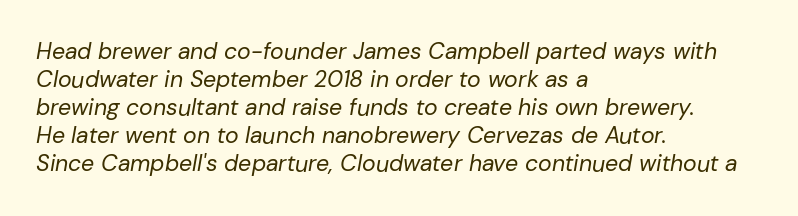
Q: Is the text bold? A: No.
Q: Is the text italic (slanted)? A: Yes, it leans right by about 10 degrees.
Q: Is the text underlined? A: No.
Q: How is the paragraph aligned? A: Left-aligned.
Q: Is the spacing between letters normal or unusually wide? A: Normal.
